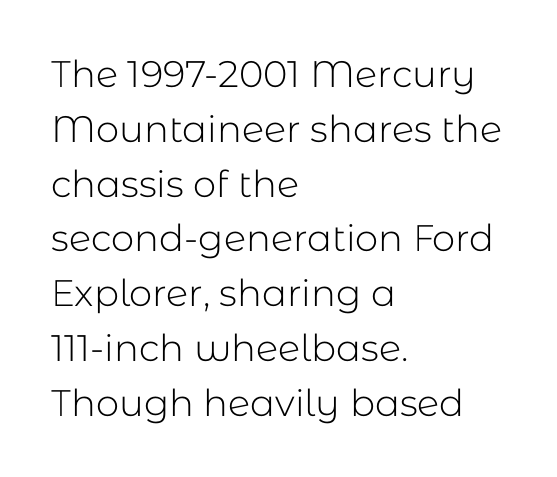
The image shows 37 px light sans-serif type, upright; set left-aligned, normal line spacing (1.48x), normal letter spacing, not underlined; low stroke contrast and a medium x-height.
